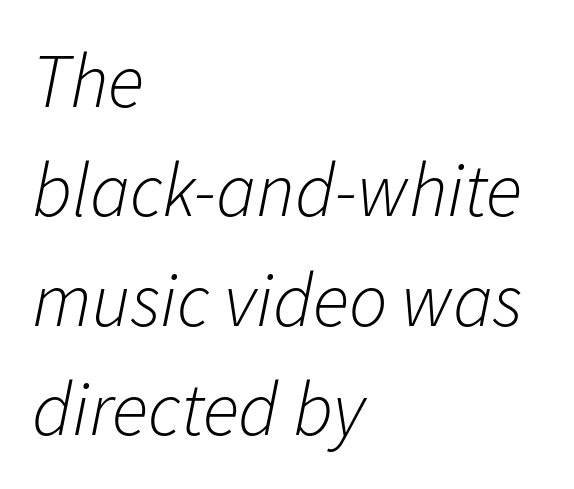
Q: Is the text bold? A: No.
Q: Is the text italic (slanted)? A: Yes, it leans right by about 11 degrees.
Q: Is the text underlined? A: No.
Q: How is the paragraph aligned? A: Left-aligned.
Q: Is the spacing between letters normal or unusually wide? A: Normal.
Q: Is the spacing between lines tight, normal or loose? A: Normal.
Q: Width (condensed, normal, or wide)? A: Normal.
Q: Stroke contrast? A: Low.
Q: x-height? A: Medium.
Q: Monospaced? A: No.
